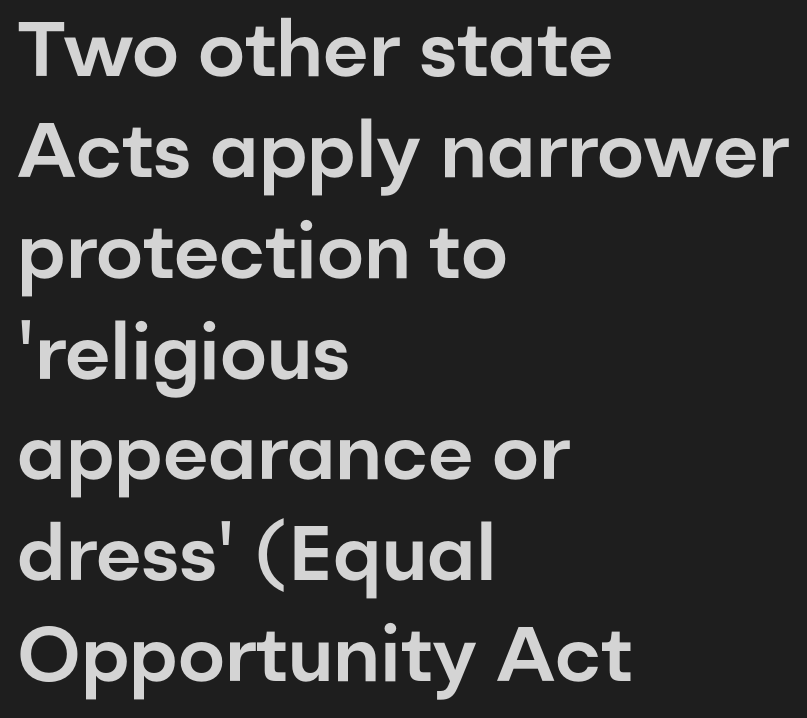
{"serif": "no", "italic": "no", "width": "normal", "stroke_contrast": "low", "x_height": "medium", "monospaced": "no", "underline": "no", "align": "left", "line_spacing": "normal", "line_spacing_ratio": 1.31, "letter_spacing": "normal", "letter_spacing_em": 0.0, "glyph_px": 77}
